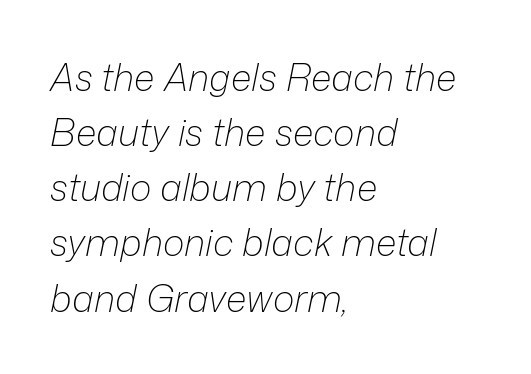
Q: Is the text bold? A: No.
Q: Is the text italic (slanted)? A: Yes, it leans right by about 12 degrees.
Q: Is the text underlined? A: No.
Q: How is the paragraph aligned? A: Left-aligned.
Q: Is the spacing between letters normal or unusually wide? A: Normal.
Q: Is the spacing between lines tight, normal or loose? A: Normal.
Q: Width (condensed, normal, or wide)? A: Normal.
Q: Stroke contrast? A: Low.
Q: x-height? A: Medium.
Q: Monospaced? A: No.
